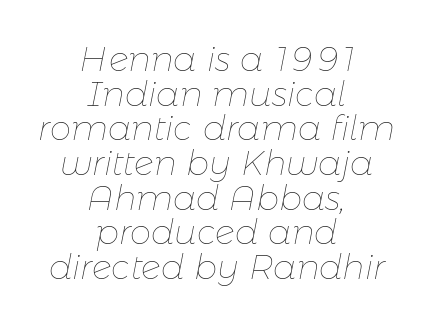
{"italic": "yes", "lean": "right", "slant_degrees": 11, "bold": "no", "weight": "thin", "width": "normal", "stroke_contrast": "low", "x_height": "medium", "monospaced": "no", "underline": "no", "align": "center", "line_spacing": "tight", "line_spacing_ratio": 1.02, "letter_spacing": "normal", "letter_spacing_em": 0.0, "glyph_px": 34}
